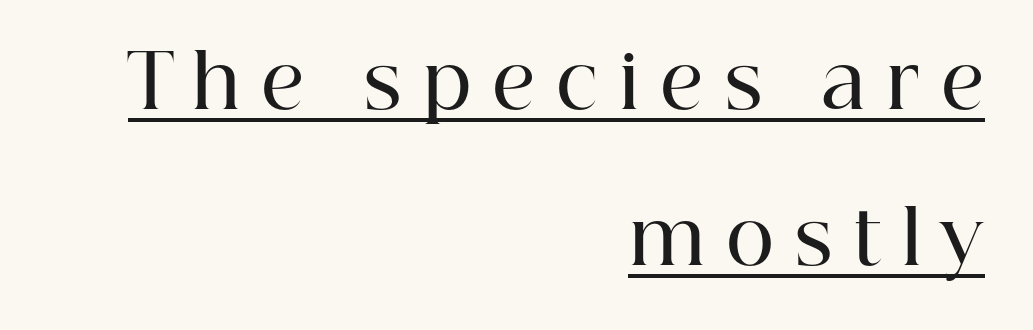
Q: Is the text bold? A: Semi-bold.
Q: Is the text italic (slanted)? A: No, it is upright.
Q: Is the typeface a serif or a sans-serif typeface? A: Serif.
Q: Is the text underlined? A: Yes.
Q: How is the paragraph aligned? A: Right-aligned.
Q: Is the spacing between letters normal or unusually wide? A: Unusually wide.
Q: Is the spacing between lines tight, normal or loose? A: Loose.
Q: Width (condensed, normal, or wide)? A: Normal.
Q: Stroke contrast? A: High.
Q: x-height? A: Medium.
Q: Monospaced? A: No.
